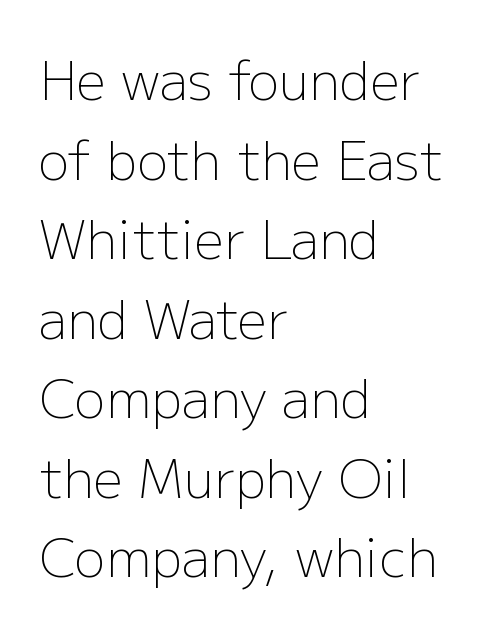
Q: Is the text bold? A: No.
Q: Is the text italic (slanted)? A: No, it is upright.
Q: Is the typeface a serif or a sans-serif typeface? A: Sans-serif.
Q: Is the text underlined? A: No.
Q: How is the paragraph aligned? A: Left-aligned.
Q: Is the spacing between letters normal or unusually wide? A: Normal.
Q: Is the spacing between lines tight, normal or loose? A: Normal.
Q: Width (condensed, normal, or wide)? A: Normal.
Q: Stroke contrast? A: Low.
Q: x-height? A: Medium.
Q: Monospaced? A: No.
